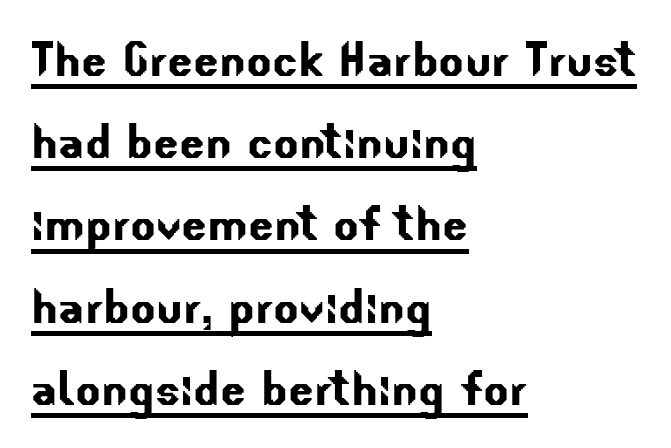
Think of a printed novel: that variable character pitch is what you see here. Successive baselines arrive at the customary interval. Serifs: no, the terminals of the letterforms are clean. This sample carries an underscore along the baseline area. Letter spacing: default. The lines in this sample share a left origin and differ only in where they stop.
